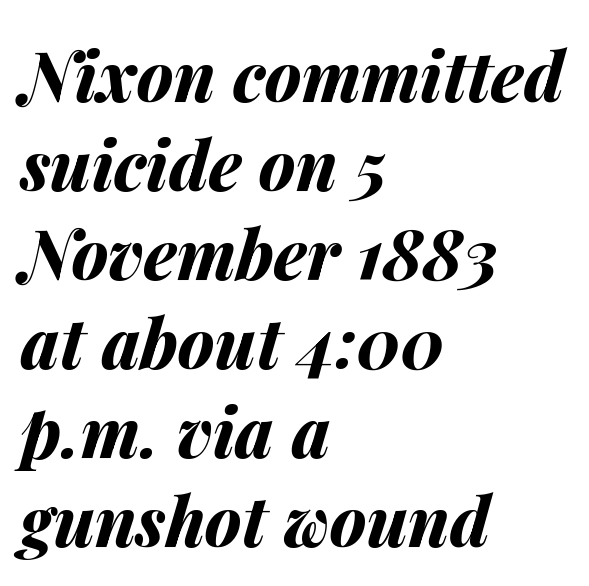
{"italic": "yes", "lean": "right", "slant_degrees": 14, "bold": "yes", "weight": "bold", "width": "normal", "stroke_contrast": "medium", "x_height": "medium", "monospaced": "no", "underline": "no", "align": "left", "line_spacing": "normal", "line_spacing_ratio": 1.31, "letter_spacing": "normal", "letter_spacing_em": 0.0, "glyph_px": 68}
